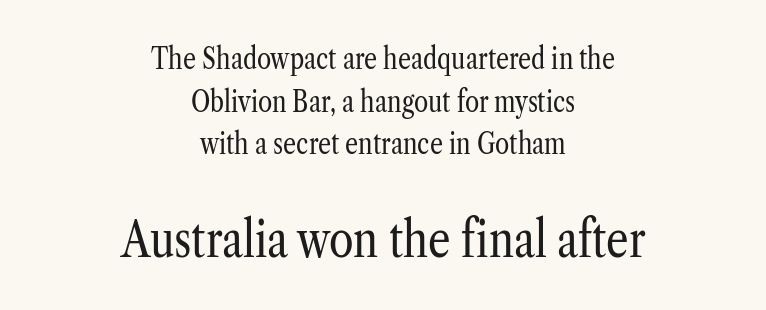
The image shows 50 px regular-weight, condensed serif type, upright; set centered, normal line spacing (1.47x), normal letter spacing, not underlined; the second (bottom) block is 1.72x larger; low stroke contrast and a medium x-height.
